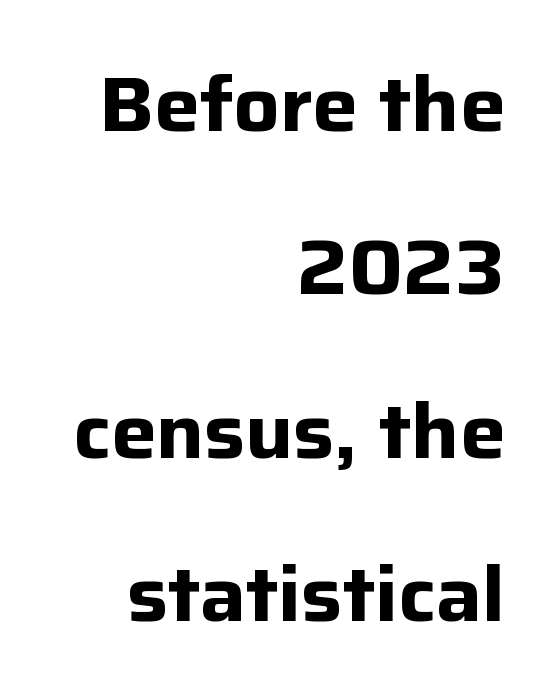
Q: Is the text bold? A: Yes.
Q: Is the text italic (slanted)? A: No, it is upright.
Q: Is the typeface a serif or a sans-serif typeface? A: Sans-serif.
Q: Is the text underlined? A: No.
Q: How is the paragraph aligned? A: Right-aligned.
Q: Is the spacing between letters normal or unusually wide? A: Normal.
Q: Is the spacing between lines tight, normal or loose? A: Loose.
Q: Width (condensed, normal, or wide)? A: Normal.
Q: Stroke contrast? A: Low.
Q: x-height? A: Medium.
Q: Monospaced? A: No.
